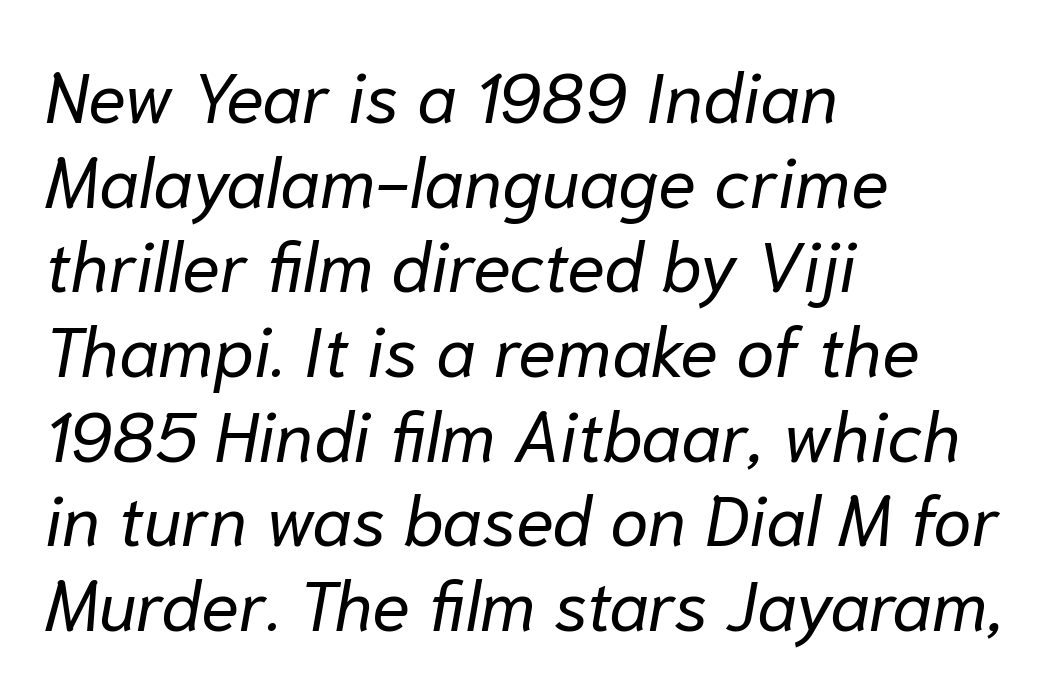
Q: Is the text bold? A: No.
Q: Is the text italic (slanted)? A: Yes, it leans right by about 10 degrees.
Q: Is the text underlined? A: No.
Q: How is the paragraph aligned? A: Left-aligned.
Q: Is the spacing between letters normal or unusually wide? A: Normal.
Q: Width (condensed, normal, or wide)? A: Normal.
Q: Stroke contrast? A: Low.
Q: x-height? A: Medium.
Q: Monospaced? A: No.
